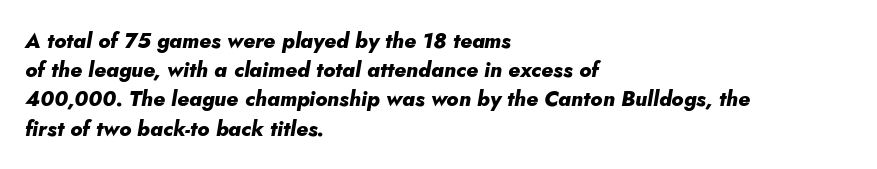
Q: Is the text bold? A: Yes.
Q: Is the text italic (slanted)? A: Yes, it leans right by about 5 degrees.
Q: Is the text underlined? A: No.
Q: How is the paragraph aligned? A: Left-aligned.
Q: Is the spacing between letters normal or unusually wide? A: Normal.
Q: Is the spacing between lines tight, normal or loose? A: Normal.
